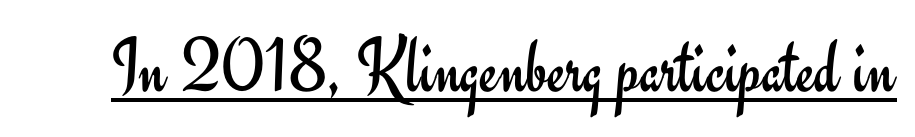
Q: Is the text bold? A: No.
Q: Is the text italic (slanted)? A: Yes.
Q: Is the typeface a serif or a sans-serif typeface? A: Sans-serif.
Q: Is the text underlined? A: Yes.
Q: Is the spacing between letters normal or unusually wide? A: Normal.
Q: Width (condensed, normal, or wide)? A: Normal.
Q: Stroke contrast? A: Low.
Q: x-height? A: Small.
Q: Monospaced? A: No.
